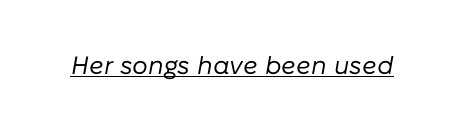
The type is set solid horizontally, with unmodified tracking. The whole block is typeset with a tilt. This rendering features underlined lettering. On a weight scale, this lands at 450 or below.
